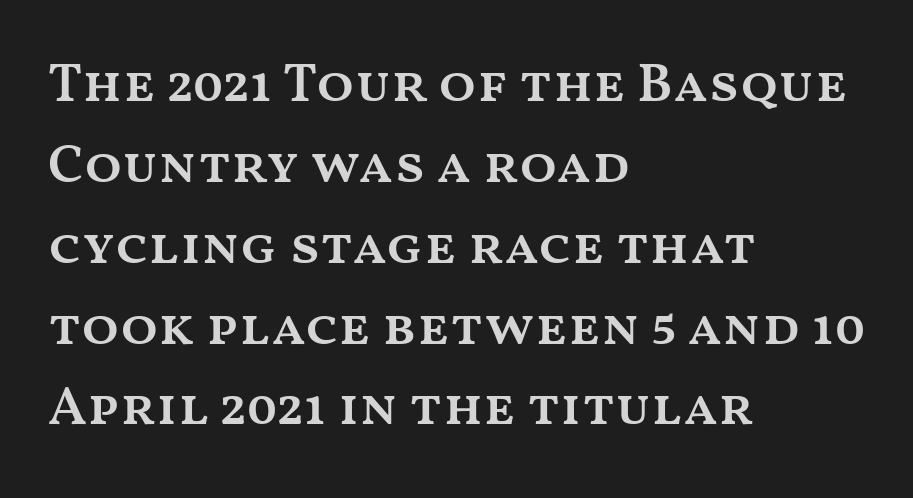
Here the designer chose a conventional face with non-uniform glyph widths. Stems and bowls a touch heavier than normal — semibold. Letters rest on an invisible, unmarked baseline. No italicization has been applied; the sample stays upright. Leftover space on each line is placed entirely after the last word.
